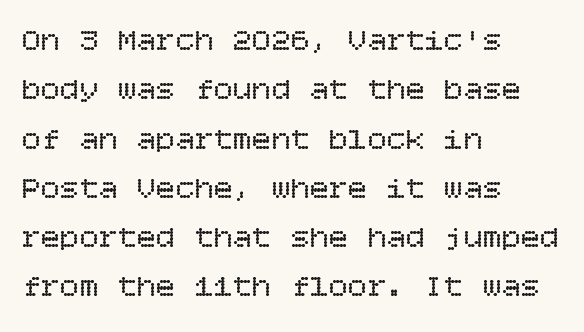
The horizontal fit of the characters is conventional and even. Unbolded letterforms with no extra heft. The rendering anchors every line to the left-hand side. Only glyphs here, with clear space below each row. The letters stand upright; this is a roman face. A typesetter would call this leading conventional body-copy spacing.
